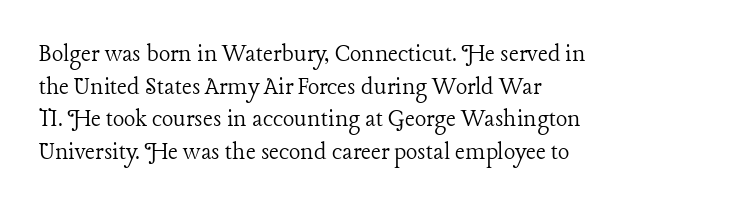
Q: Is the text bold? A: No.
Q: Is the text italic (slanted)? A: No, it is upright.
Q: Is the text underlined? A: No.
Q: How is the paragraph aligned? A: Left-aligned.
Q: Is the spacing between letters normal or unusually wide? A: Normal.
